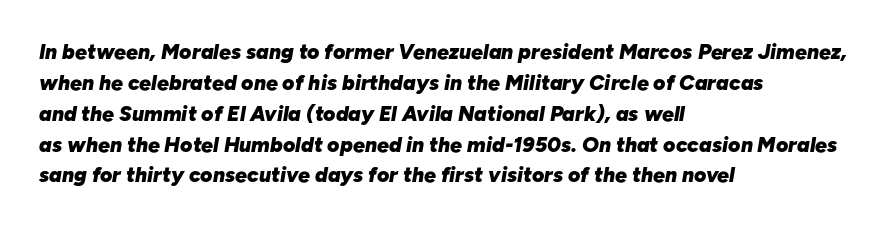
{"italic": "yes", "lean": "right", "slant_degrees": 10, "bold": "yes", "underline": "no", "align": "left", "line_spacing": "normal", "line_spacing_ratio": 1.47, "letter_spacing": "normal", "letter_spacing_em": 0.0, "glyph_px": 21}
